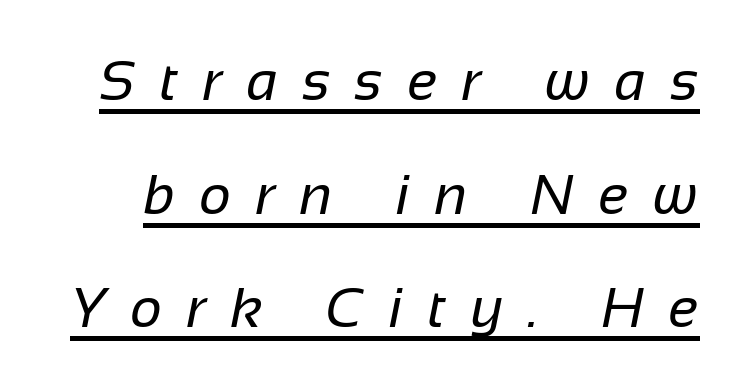
Q: Is the text bold? A: No.
Q: Is the typeface a serif or a sans-serif typeface? A: Sans-serif.
Q: Is the text underlined? A: Yes.
Q: Is the spacing between letters normal or unusually wide? A: Unusually wide.
Q: Is the spacing between lines tight, normal or loose? A: Loose.
Q: Width (condensed, normal, or wide)? A: Normal.
Q: Stroke contrast? A: Low.
Q: x-height? A: Medium.
Q: Monospaced? A: No.
